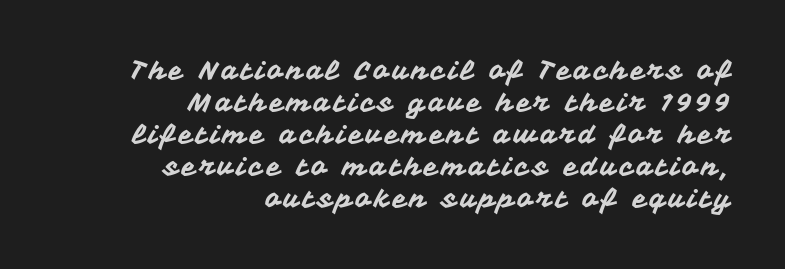
The image shows 26 px text type; set right-aligned, line spacing 1.23x, not underlined.
